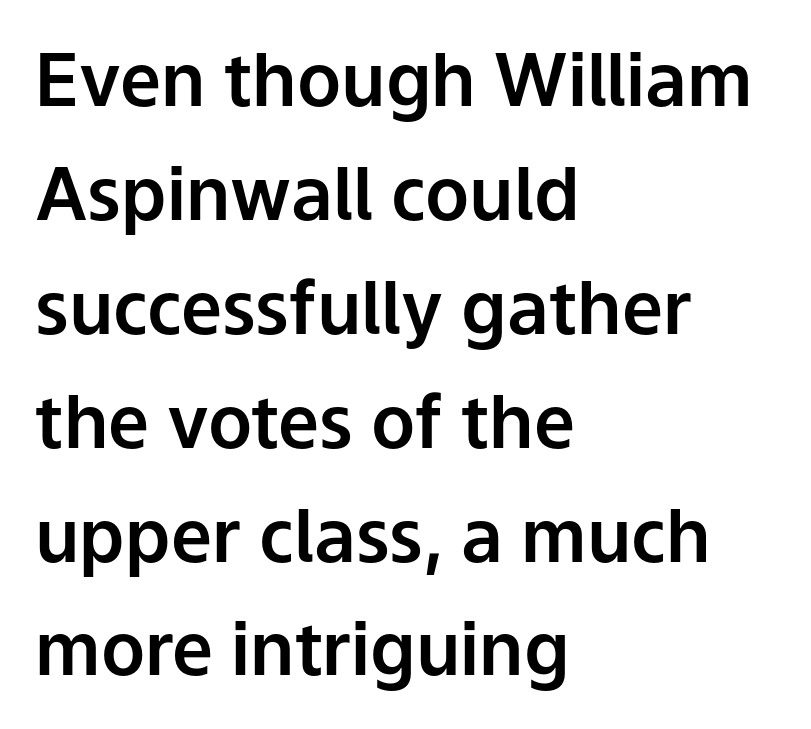
The image shows 73 px sans-serif type, upright; set left-aligned, normal line spacing (1.56x), normal letter spacing, not underlined; low stroke contrast and a medium x-height.
